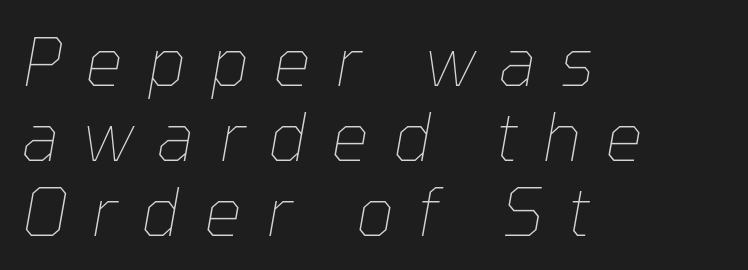
Q: Is the text bold? A: No.
Q: Is the text italic (slanted)? A: Yes, it leans right by about 10 degrees.
Q: Is the text underlined? A: No.
Q: How is the paragraph aligned? A: Left-aligned.
Q: Is the spacing between letters normal or unusually wide? A: Unusually wide.
Q: Is the spacing between lines tight, normal or loose? A: Tight.
Q: Width (condensed, normal, or wide)? A: Normal.
Q: Stroke contrast? A: Low.
Q: x-height? A: Medium.
Q: Monospaced? A: No.
